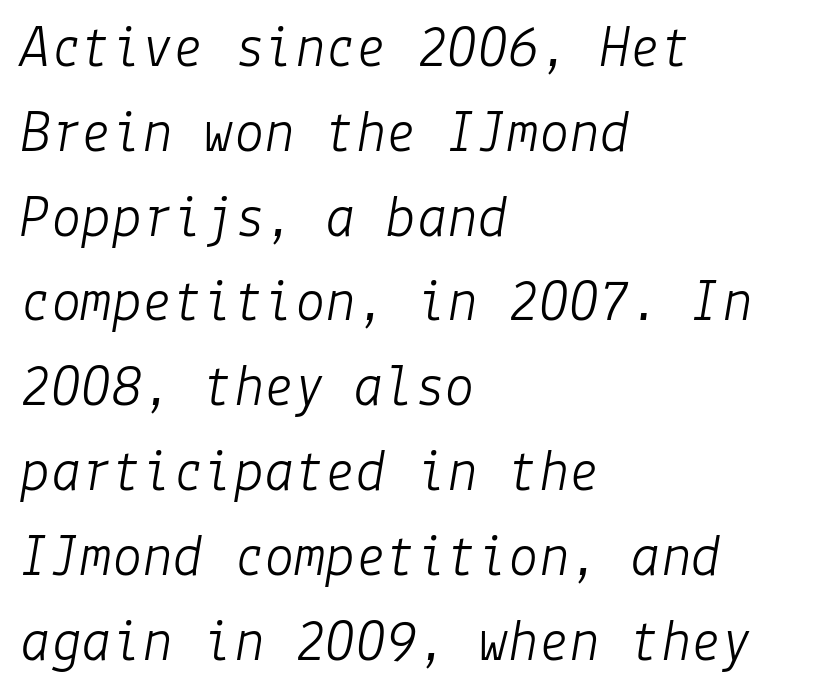
{"italic": "yes", "lean": "right", "slant_degrees": 9, "bold": "no", "weight": "light", "width": "normal", "stroke_contrast": "low", "x_height": "medium", "underline": "no", "align": "left", "line_spacing": "normal", "line_spacing_ratio": 1.39, "letter_spacing": "normal", "letter_spacing_em": 0.0, "glyph_px": 61}
